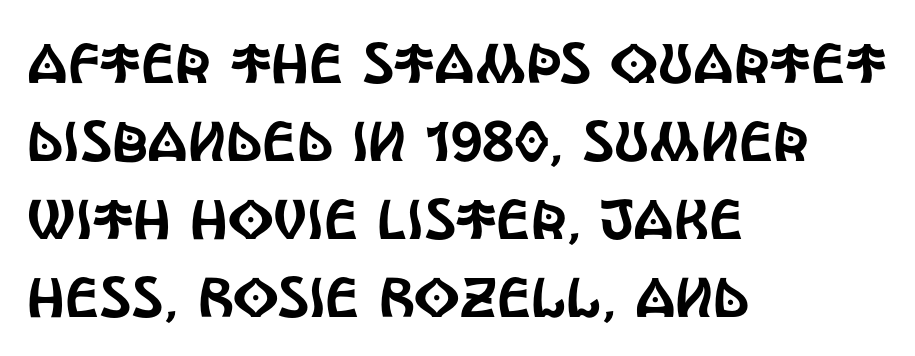
The image shows 56 px condensed sans-serif type, upright; set left-aligned, normal line spacing (1.39x), normal letter spacing, not underlined; a large x-height.
